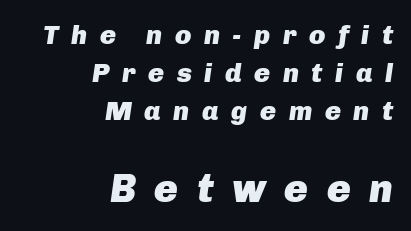
The space beneath each line is pristine and unruled. Caption: upper text group reduced, lower text group enlarged. The rendering inserts visible extra space after every character. Proportional: the letters do not fall into vertical columns.
